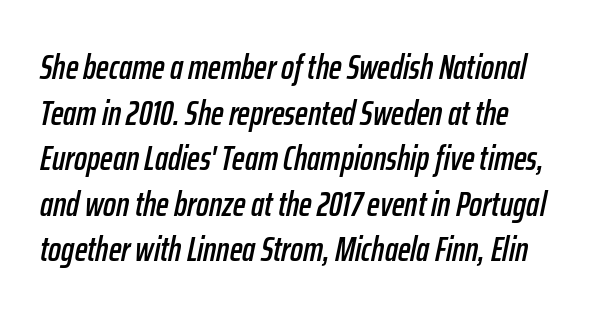
The image shows 34 px condensed type, italic (leaning right); set normal line spacing (1.34x), normal letter spacing, not underlined; low stroke contrast and a medium x-height.
